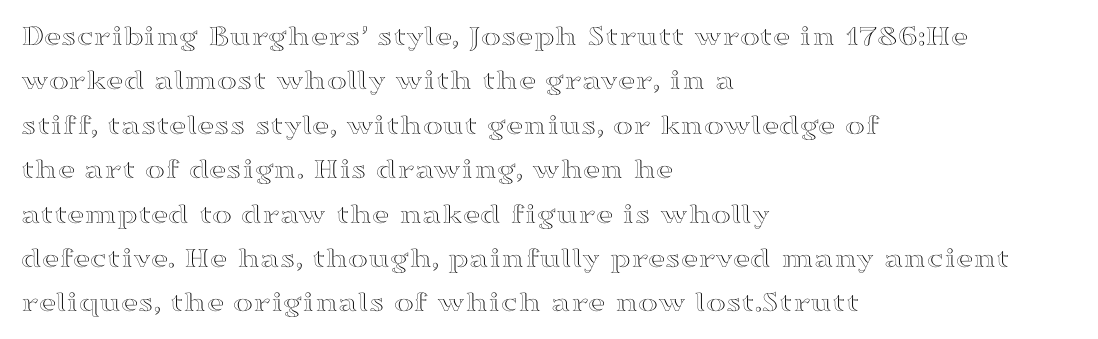
The image shows 30 px wide type, upright; set left-aligned, normal line spacing (1.48x), normal letter spacing, not underlined; a medium x-height.
